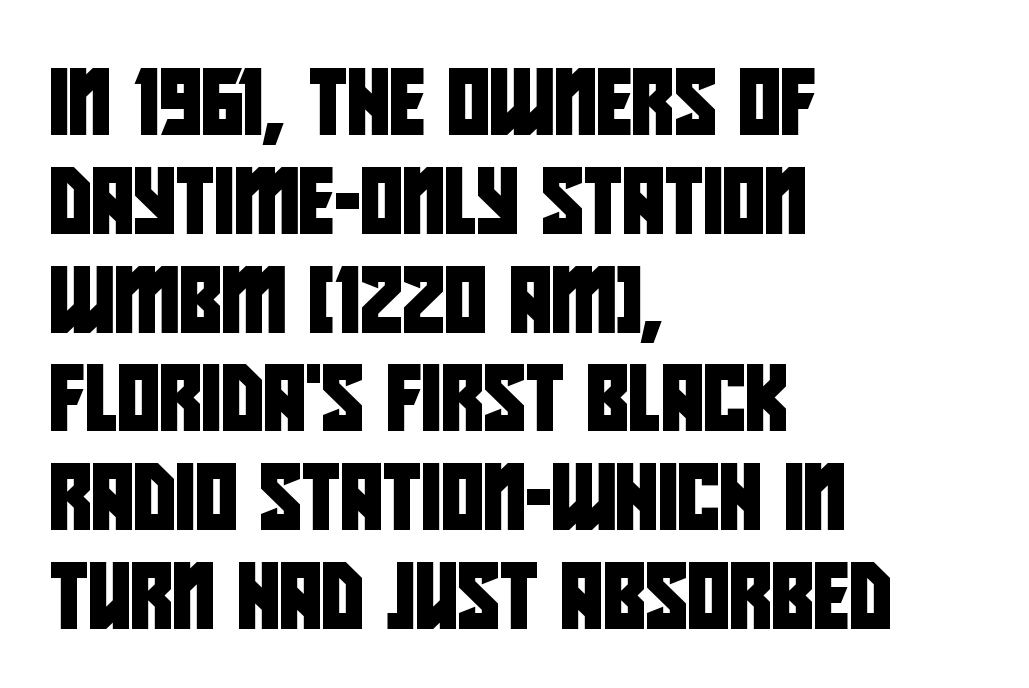
{"serif": "no", "width": "condensed", "stroke_contrast": "low", "x_height": "large", "monospaced": "no", "underline": "no", "align": "left", "line_spacing": "normal", "line_spacing_ratio": 1.52, "letter_spacing": "normal", "letter_spacing_em": 0.0, "glyph_px": 65}
